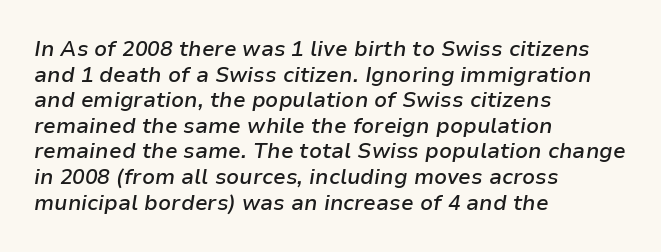
Q: Is the text bold? A: Semi-bold.
Q: Is the text italic (slanted)? A: Yes, it leans right by about 9 degrees.
Q: Is the text underlined? A: No.
Q: How is the paragraph aligned? A: Left-aligned.
Q: Is the spacing between letters normal or unusually wide? A: Normal.
